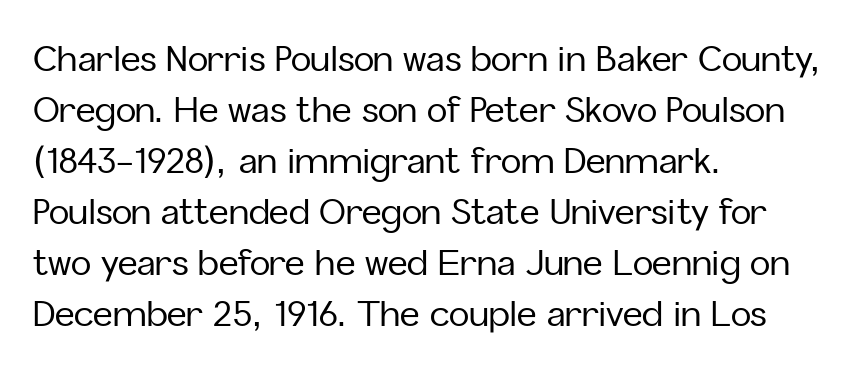
Q: Is the text italic (slanted)? A: No, it is upright.
Q: Is the typeface a serif or a sans-serif typeface? A: Sans-serif.
Q: Is the text underlined? A: No.
Q: How is the paragraph aligned? A: Left-aligned.
Q: Is the spacing between letters normal or unusually wide? A: Normal.
Q: Is the spacing between lines tight, normal or loose? A: Normal.
Q: Width (condensed, normal, or wide)? A: Normal.
Q: Stroke contrast? A: Low.
Q: x-height? A: Medium.
Q: Monospaced? A: No.
